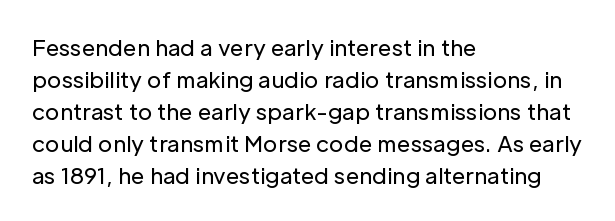
This sample uses an upright cut, with every glyph sitting square on the baseline. Check the space under the baseline: it is left empty. These lines are set flush left with a ragged right edge. Weight: not bold — regular or lighter.
